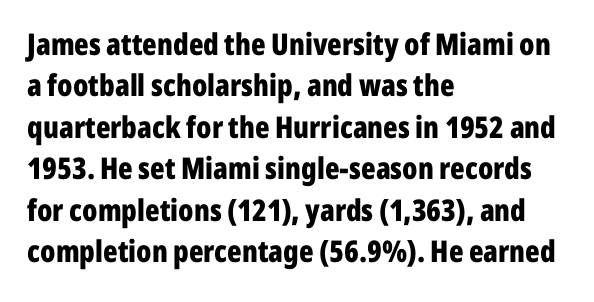
Q: Is the text bold? A: Yes.
Q: Is the text italic (slanted)? A: No, it is upright.
Q: Is the typeface a serif or a sans-serif typeface? A: Sans-serif.
Q: Is the text underlined? A: No.
Q: How is the paragraph aligned? A: Left-aligned.
Q: Is the spacing between letters normal or unusually wide? A: Normal.
Q: Is the spacing between lines tight, normal or loose? A: Normal.
Q: Width (condensed, normal, or wide)? A: Condensed.
Q: Stroke contrast? A: Low.
Q: x-height? A: Medium.
Q: Monospaced? A: No.
